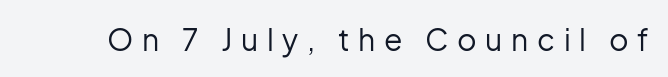
{"serif": "no", "italic": "no", "bold": "no", "weight": "regular", "width": "normal", "stroke_contrast": "low", "x_height": "medium", "monospaced": "no", "underline": "no", "letter_spacing": "wide", "letter_spacing_em": 0.29, "glyph_px": 30}
